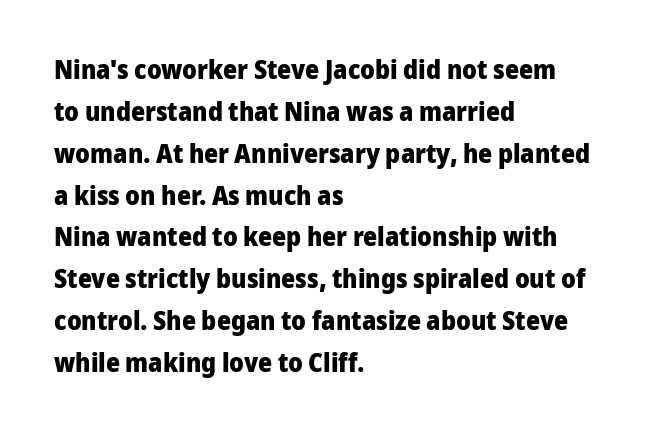
{"italic": "no", "bold": "yes", "underline": "no", "align": "left", "line_spacing": "normal", "line_spacing_ratio": 1.55, "letter_spacing": "normal", "letter_spacing_em": 0.0, "glyph_px": 27}
